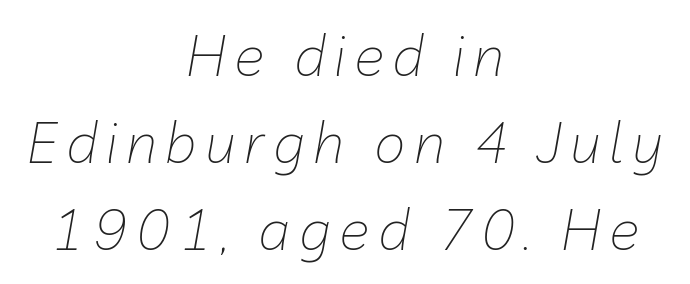
{"italic": "yes", "lean": "right", "slant_degrees": 10, "bold": "no", "weight": "thin", "width": "normal", "stroke_contrast": "low", "x_height": "medium", "monospaced": "no", "underline": "no", "align": "center", "line_spacing": "normal", "line_spacing_ratio": 1.53, "glyph_px": 57}
